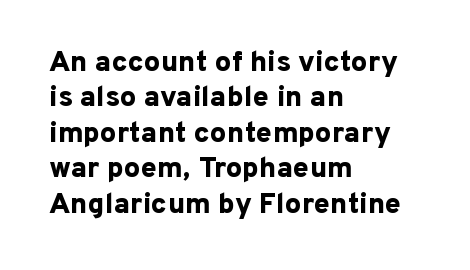
The image shows 29 px bold sans-serif type, upright; set left-aligned, line spacing 1.22x, normal letter spacing, not underlined; low stroke contrast and a medium x-height.
